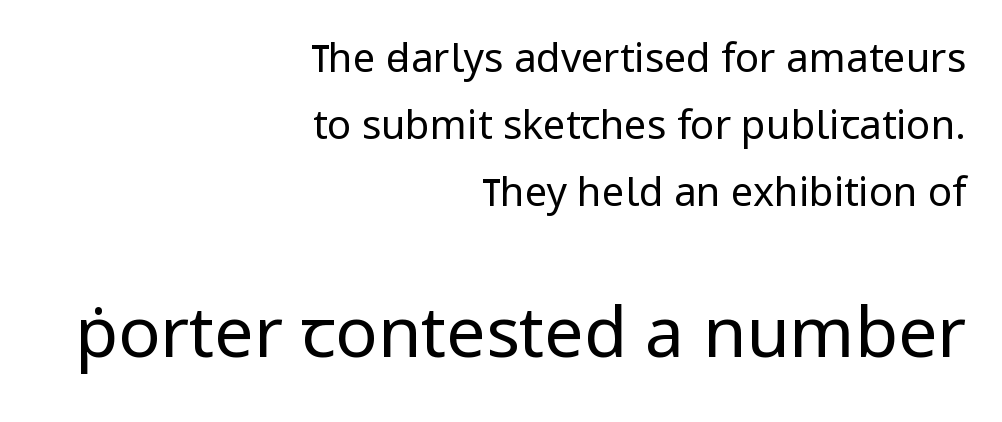
The image shows 70 px regular-weight sans-serif type, upright; set right-aligned, normal line spacing (1.68x), normal letter spacing, not underlined; the second (bottom) block is 1.75x larger; low stroke contrast and a medium x-height.
